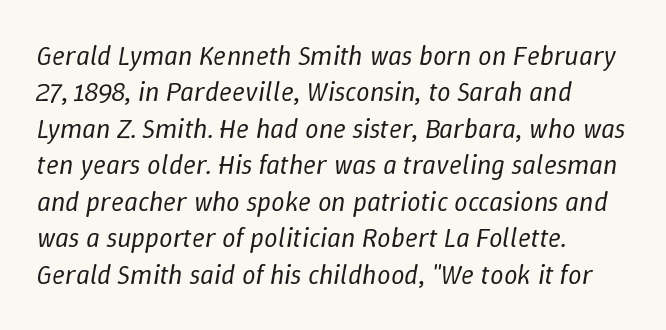
Q: Is the text bold? A: No.
Q: Is the text italic (slanted)? A: Yes, it leans right by about 9 degrees.
Q: Is the text underlined? A: No.
Q: How is the paragraph aligned? A: Left-aligned.
Q: Is the spacing between letters normal or unusually wide? A: Normal.
Q: Is the spacing between lines tight, normal or loose? A: Normal.
